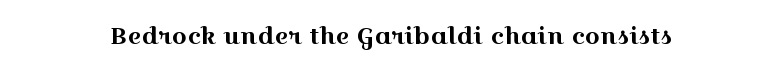
{"italic": "no", "underline": "no", "letter_spacing": "normal", "letter_spacing_em": 0.0, "glyph_px": 24}
